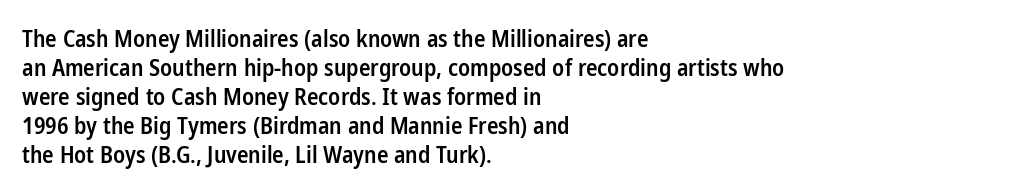
These lines keep a tight, regular rhythm from letter to letter. Horizontally, the lines are justified to the leading edge only. Normally led — the rows are evenly, conventionally spaced. The axis of the letterforms is exactly vertical. Bold? Not quite — semibold, heavier than regular but stopping short.
